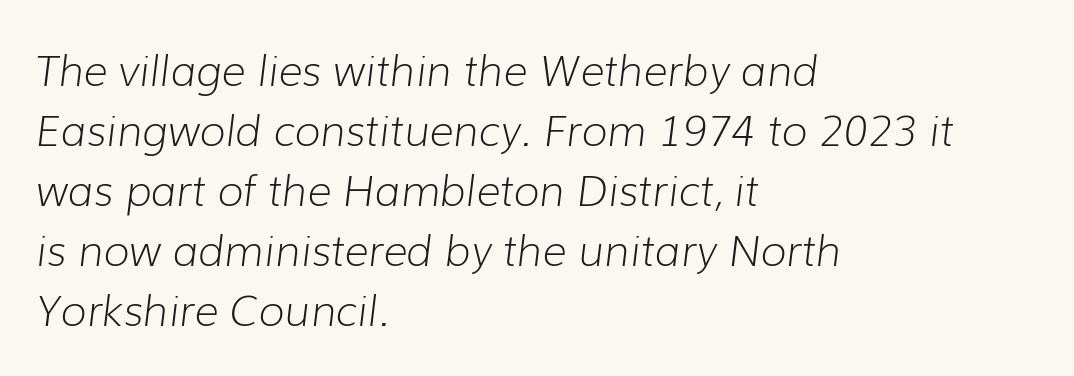
{"italic": "yes", "lean": "right", "slant_degrees": 7, "bold": "no", "weight": "light", "width": "normal", "stroke_contrast": "low", "x_height": "medium", "monospaced": "no", "underline": "no", "align": "left", "line_spacing": "normal", "line_spacing_ratio": 1.43, "letter_spacing": "normal", "letter_spacing_em": 0.0, "glyph_px": 42}
